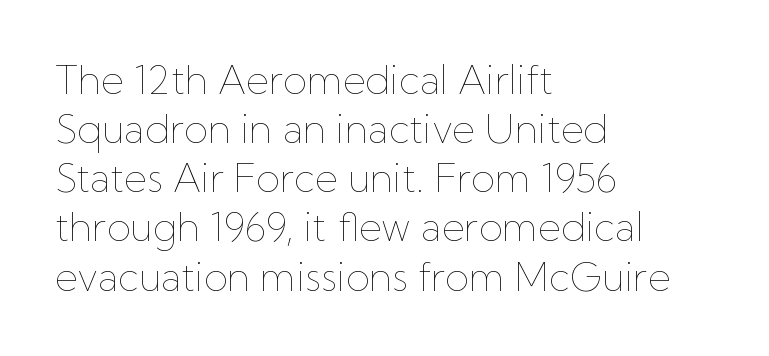
The image shows 39 px thin type, upright; set left-aligned, normal line spacing (1.26x), normal letter spacing, not underlined; low stroke contrast and a medium x-height.
